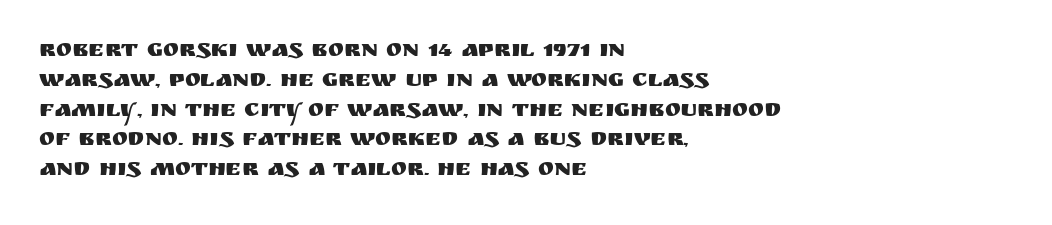
{"italic": "no", "underline": "no", "align": "left", "line_spacing_ratio": 1.24, "letter_spacing": "normal", "letter_spacing_em": 0.0, "glyph_px": 24}
